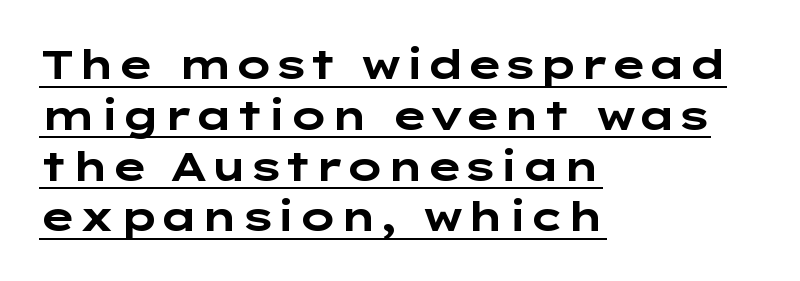
The specimen reads as upright at a glance. I'd describe the lettering as bold — thick and assertive. To sum up the face: it is a sans, with no serifs. Beneath each row of characters lies a ruled line. Evenly set lines give the paragraph a standard silhouette. These lines stack with their left ends in a neat column.
